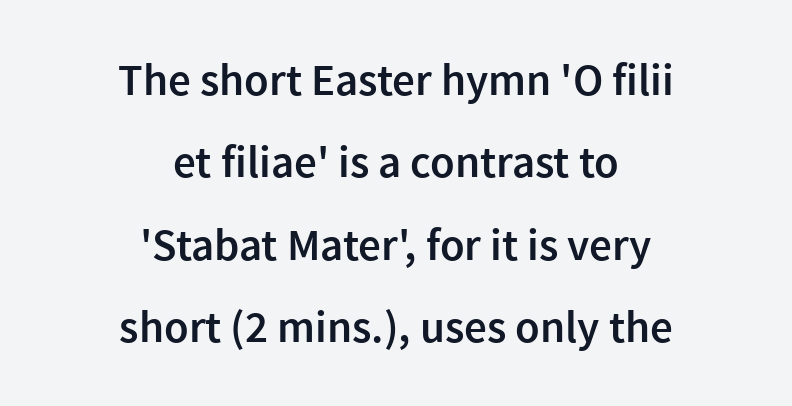
Each line is balanced around a shared central axis. The area under the type is left untouched. The axis of the letterforms is exactly vertical. Letterform terminals end flat and unadorned throughout the passage. Spacing between characters is what you'd get straight out of the box.
